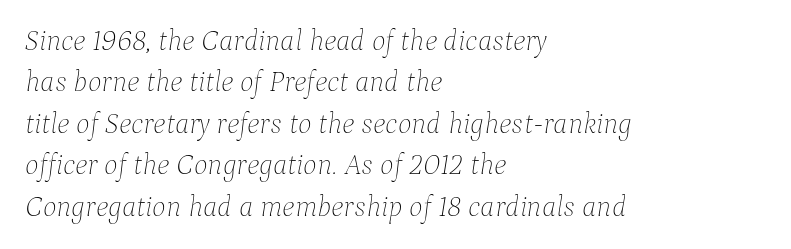
{"italic": "yes", "lean": "right", "slant_degrees": 9, "bold": "no", "weight": "thin", "width": "normal", "stroke_contrast": "low", "x_height": "medium", "monospaced": "no", "underline": "no", "align": "left", "line_spacing": "normal", "line_spacing_ratio": 1.43, "letter_spacing": "normal", "letter_spacing_em": 0.0, "glyph_px": 29}
